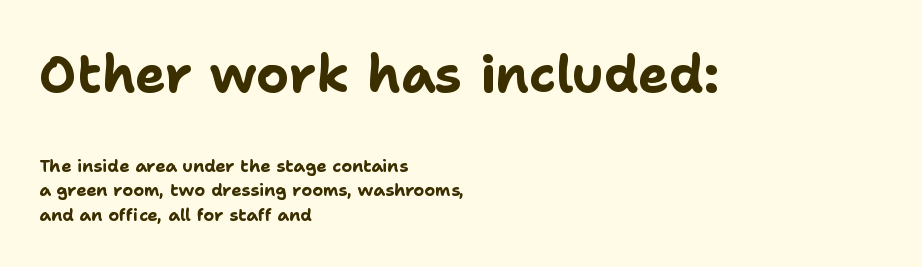
The image shows 51 px bold sans-serif type, upright; set left-aligned, normal line spacing (1.45x), normal letter spacing, not underlined; the first (top) block is 3.0x larger; low stroke contrast and a medium x-height.
